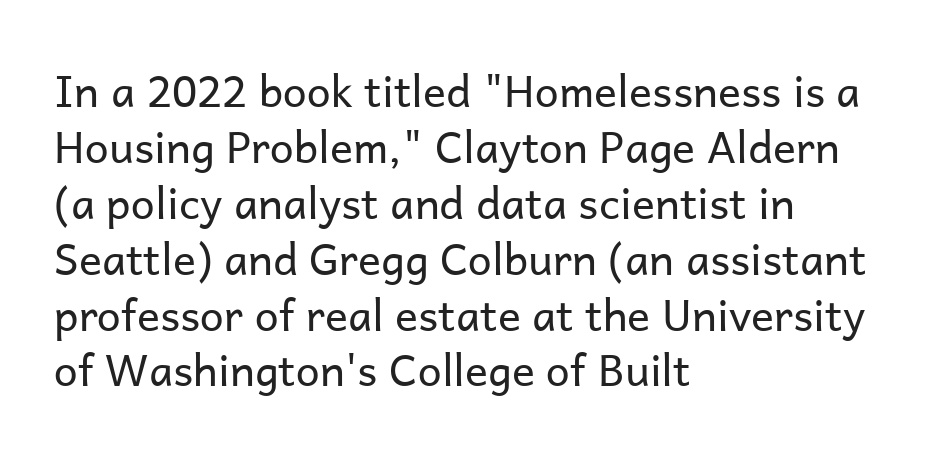
{"serif": "no", "italic": "no", "bold": "no", "weight": "regular", "width": "normal", "stroke_contrast": "low", "x_height": "medium", "monospaced": "no", "underline": "no", "align": "left", "line_spacing": "normal", "line_spacing_ratio": 1.3, "letter_spacing": "normal", "letter_spacing_em": 0.0, "glyph_px": 43}
